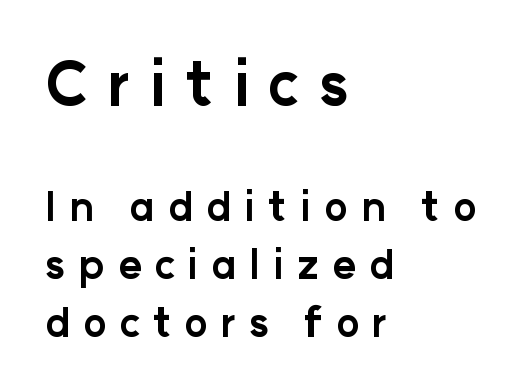
Q: Is the text bold? A: Yes.
Q: Is the text italic (slanted)? A: No, it is upright.
Q: Is the typeface a serif or a sans-serif typeface? A: Sans-serif.
Q: Is the text underlined? A: No.
Q: How is the paragraph aligned? A: Left-aligned.
Q: Is the spacing between letters normal or unusually wide? A: Unusually wide.
Q: Is the spacing between lines tight, normal or loose? A: Normal.
Q: Which block of text is set in a larger size, the first (top) or the second (bottom)? A: The first (top) one.
Q: Width (condensed, normal, or wide)? A: Normal.
Q: Stroke contrast? A: Low.
Q: x-height? A: Medium.
Q: Monospaced? A: No.
